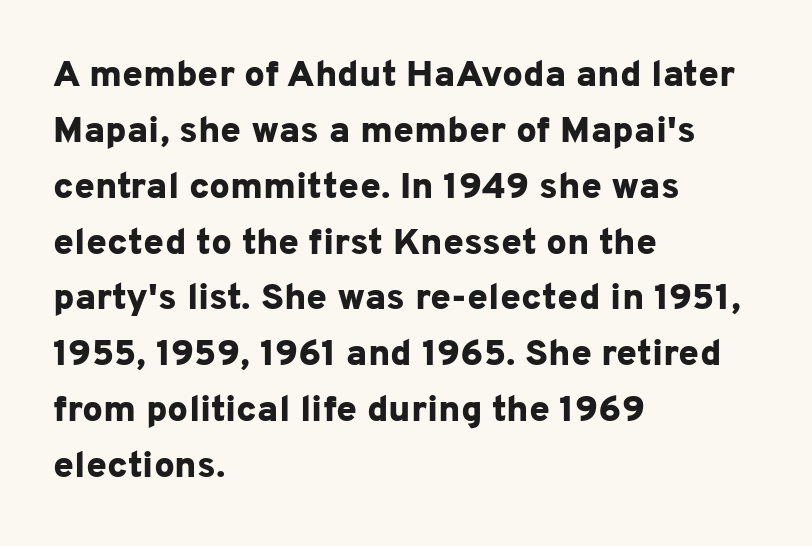
The image shows 37 px bold sans-serif type, upright; set left-aligned, normal line spacing (1.51x), normal letter spacing, not underlined; low stroke contrast and a medium x-height.
